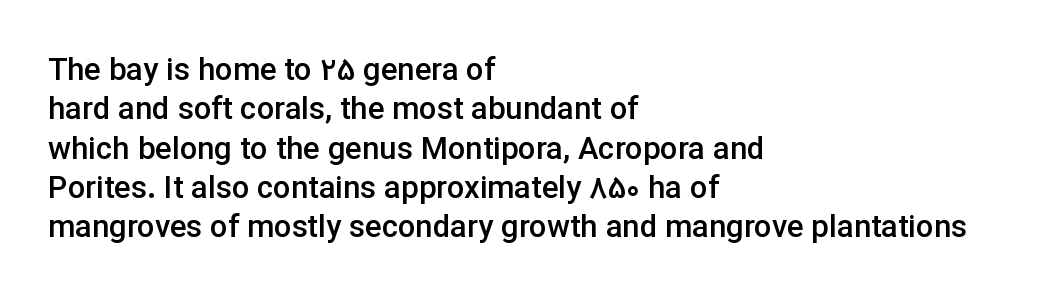
One-word summary of the alignment: left. Do the characters align in a grid? No, the font is proportional. I'd describe the lettering as semibold — firm but not a full bold. The font's upright variant was chosen for this text. Compared with typical paragraphs, the rows here are spaced about the same.
